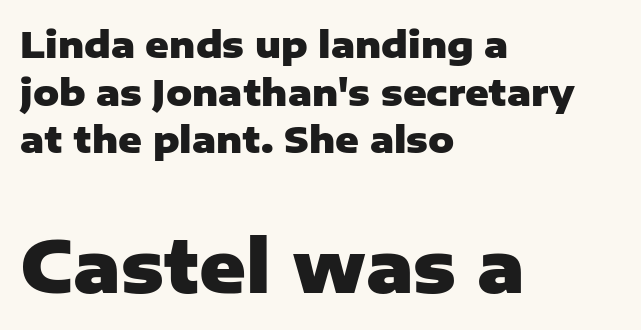
Q: Is the text bold? A: Yes.
Q: Is the text italic (slanted)? A: No, it is upright.
Q: Is the typeface a serif or a sans-serif typeface? A: Sans-serif.
Q: Is the text underlined? A: No.
Q: How is the paragraph aligned? A: Left-aligned.
Q: Is the spacing between letters normal or unusually wide? A: Normal.
Q: Is the spacing between lines tight, normal or loose? A: Normal.
Q: Which block of text is set in a larger size, the first (top) or the second (bottom)? A: The second (bottom) one.
Q: Width (condensed, normal, or wide)? A: Normal.
Q: Stroke contrast? A: Low.
Q: x-height? A: Medium.
Q: Monospaced? A: No.
